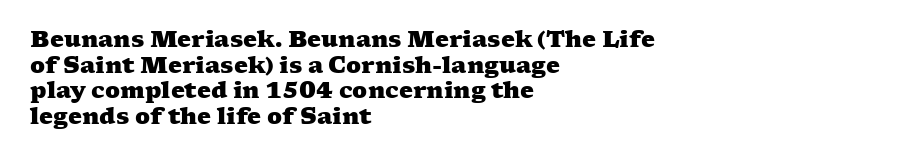
The image shows 22 px bold type; set left-aligned, line spacing 1.17x, normal letter spacing, not underlined.
